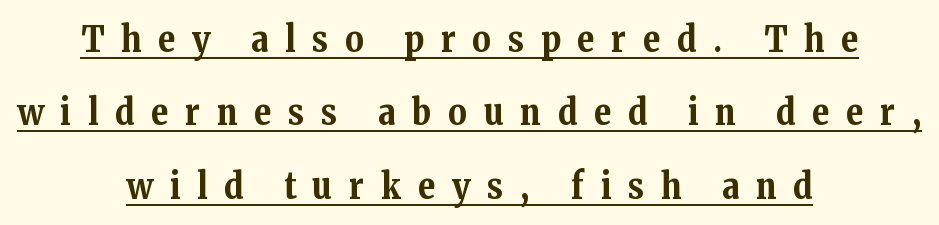
Q: Is the text bold? A: Yes.
Q: Is the text italic (slanted)? A: No, it is upright.
Q: Is the typeface a serif or a sans-serif typeface? A: Serif.
Q: Is the text underlined? A: Yes.
Q: How is the paragraph aligned? A: Centered.
Q: Is the spacing between letters normal or unusually wide? A: Unusually wide.
Q: Is the spacing between lines tight, normal or loose? A: Loose.
Q: Width (condensed, normal, or wide)? A: Normal.
Q: Stroke contrast? A: Medium.
Q: x-height? A: Medium.
Q: Monospaced? A: No.
